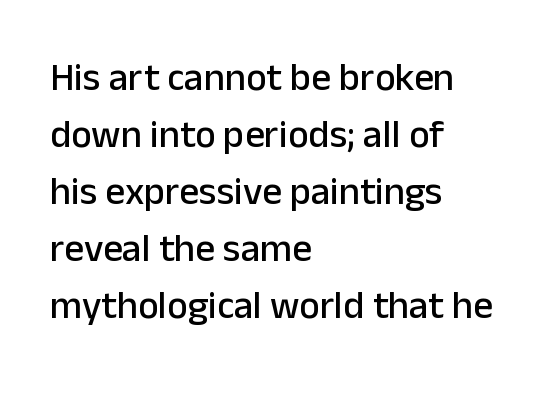
The image shows 39 px sans-serif type, upright; set left-aligned, normal line spacing (1.46x), normal letter spacing, not underlined; low stroke contrast and a medium x-height.
